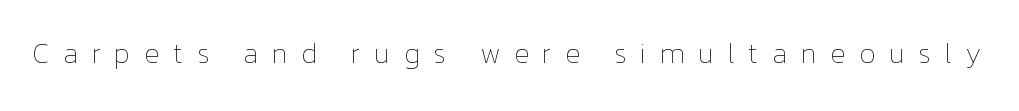
Q: Is the text bold? A: No.
Q: Is the text italic (slanted)? A: No, it is upright.
Q: Is the text underlined? A: No.
Q: Is the spacing between letters normal or unusually wide? A: Unusually wide.
Q: Width (condensed, normal, or wide)? A: Normal.
Q: Stroke contrast? A: Low.
Q: x-height? A: Medium.
Q: Monospaced? A: No.
